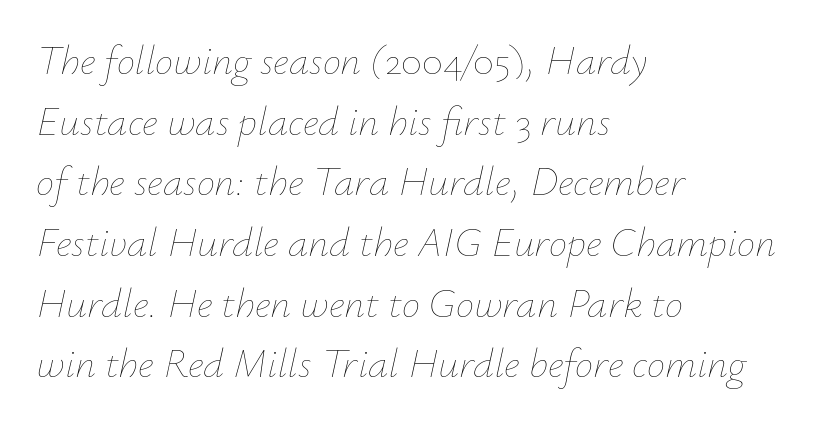
The image shows 41 px thin type, italic (leaning right); set left-aligned, normal line spacing (1.48x), normal letter spacing, not underlined; low stroke contrast and a small x-height.
